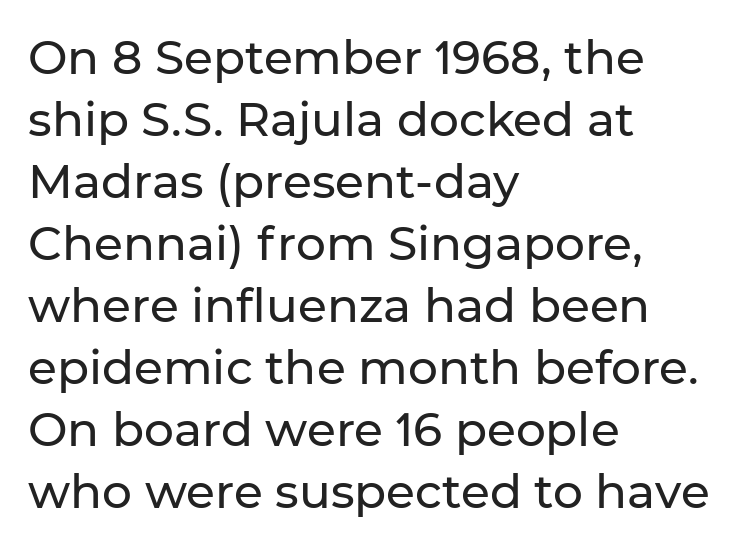
Q: Is the text italic (slanted)? A: No, it is upright.
Q: Is the typeface a serif or a sans-serif typeface? A: Sans-serif.
Q: Is the text underlined? A: No.
Q: How is the paragraph aligned? A: Left-aligned.
Q: Is the spacing between letters normal or unusually wide? A: Normal.
Q: Is the spacing between lines tight, normal or loose? A: Normal.
Q: Width (condensed, normal, or wide)? A: Normal.
Q: Stroke contrast? A: Low.
Q: x-height? A: Medium.
Q: Monospaced? A: No.
